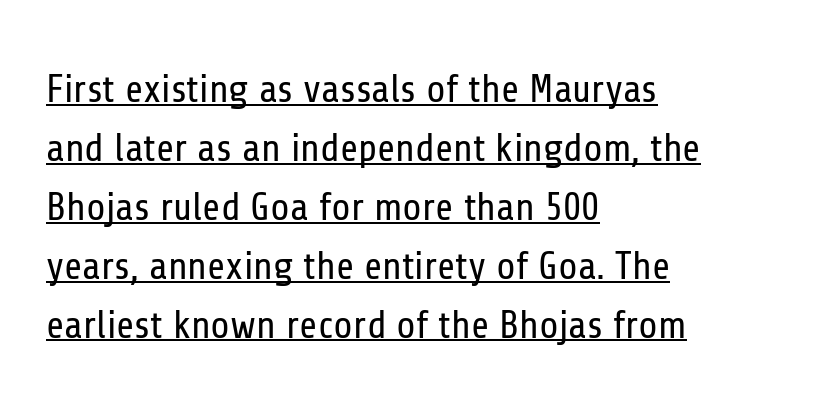
{"serif": "no", "italic": "no", "bold": "no", "weight": "regular", "width": "condensed", "stroke_contrast": "low", "x_height": "medium", "monospaced": "no", "underline": "yes", "align": "left", "line_spacing": "normal", "line_spacing_ratio": 1.51, "letter_spacing": "normal", "letter_spacing_em": 0.0, "glyph_px": 39}
